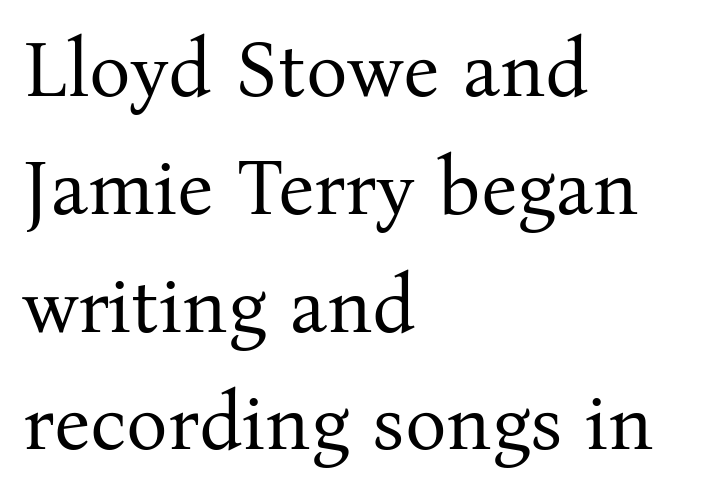
The image shows 78 px regular-weight serif type, upright; set left-aligned, normal line spacing (1.51x), normal letter spacing, not underlined; medium stroke contrast and a medium x-height.
